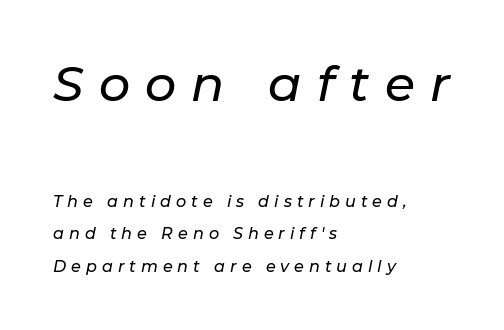
The image shows 49 px text type, italic (leaning right); set left-aligned, loose line spacing (2.02x), unusually wide letter spacing (+0.31 em), not underlined; the first (top) block is 3.06x larger; low stroke contrast and a medium x-height.
